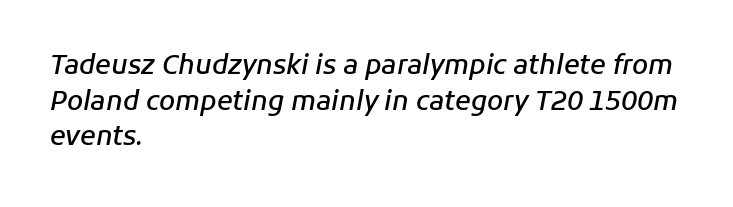
Q: Is the text bold? A: Semi-bold.
Q: Is the text italic (slanted)? A: Yes, it leans right by about 11 degrees.
Q: Is the text underlined? A: No.
Q: How is the paragraph aligned? A: Left-aligned.
Q: Is the spacing between letters normal or unusually wide? A: Normal.
Q: Is the spacing between lines tight, normal or loose? A: Normal.
